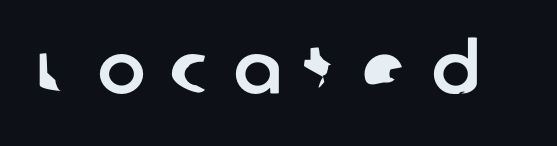
The image shows 71 px sans-serif type; set unusually wide letter spacing (+0.36 em), not underlined; low stroke contrast and a large x-height.
